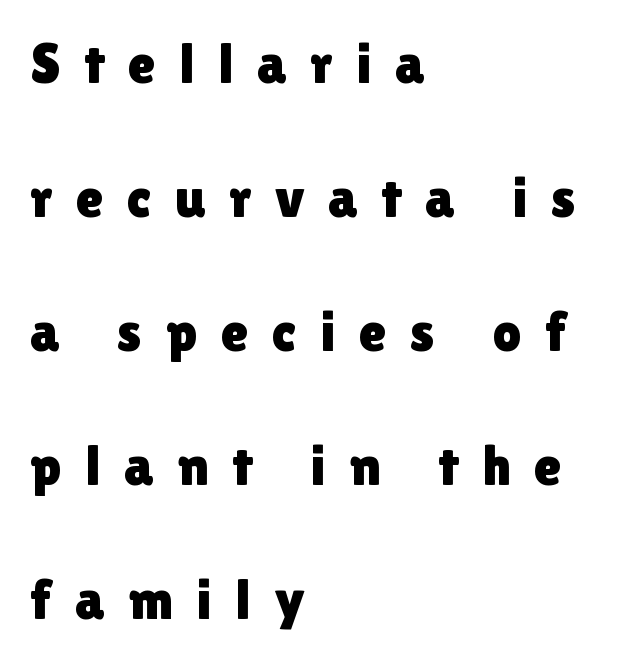
The image shows 57 px sans-serif type, upright; set left-aligned, loose line spacing (2.35x), unusually wide letter spacing (+0.41 em), not underlined; a medium x-height.
